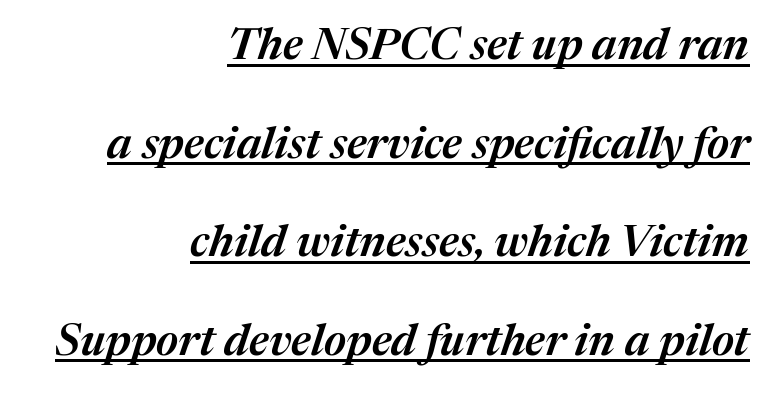
Q: Is the text bold? A: Semi-bold.
Q: Is the text italic (slanted)? A: Yes, it leans right by about 17 degrees.
Q: Is the text underlined? A: Yes.
Q: How is the paragraph aligned? A: Right-aligned.
Q: Is the spacing between letters normal or unusually wide? A: Normal.
Q: Is the spacing between lines tight, normal or loose? A: Loose.
Q: Width (condensed, normal, or wide)? A: Normal.
Q: Stroke contrast? A: Medium.
Q: x-height? A: Medium.
Q: Monospaced? A: No.
